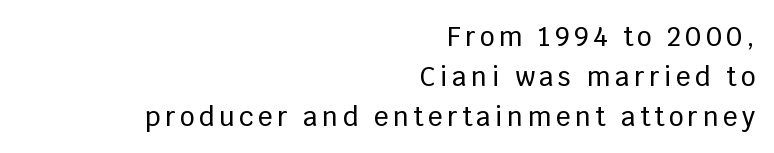
The space beneath each line is pristine and unruled. Reading down the column, the eye jumps a familiar distance to each next line. Ordinary non-slanted type is in use. The lines in this sample share a right terminus and differ only in where they begin.
